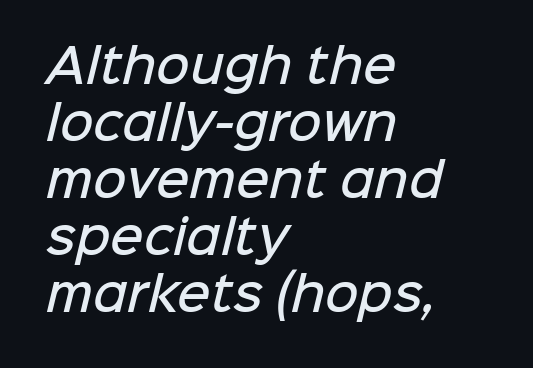
{"serif": "no", "bold": "semi", "weight": "semibold", "width": "normal", "stroke_contrast": "low", "x_height": "medium", "monospaced": "no", "underline": "no", "align": "left", "line_spacing_ratio": 1.24, "letter_spacing": "normal", "letter_spacing_em": 0.0, "glyph_px": 46}
